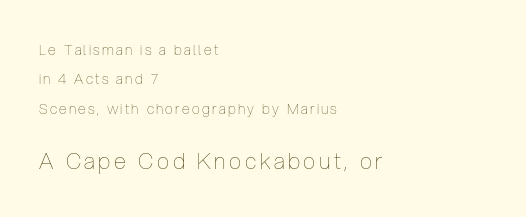
{"italic": "no", "bold": "no", "underline": "no", "align": "left", "line_spacing": "loose", "line_spacing_ratio": 2.09, "larger_block": "second", "size_ratio": 1.57, "glyph_px": 22}
